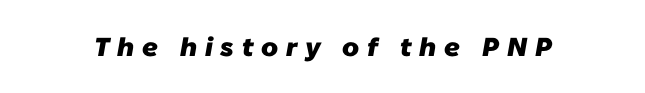
{"bold": "yes", "underline": "no", "letter_spacing": "wide", "letter_spacing_em": 0.3, "glyph_px": 26}
